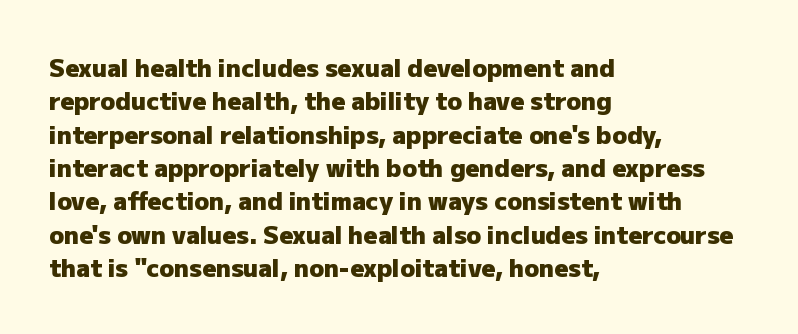
{"italic": "no", "bold": "yes", "underline": "no", "align": "left", "line_spacing": "normal", "line_spacing_ratio": 1.39, "letter_spacing": "normal", "letter_spacing_em": 0.0, "glyph_px": 24}
